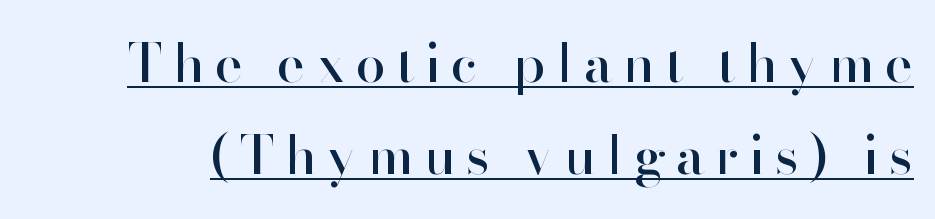
{"serif": "no", "italic": "no", "width": "normal", "stroke_contrast": "high", "x_height": "small", "monospaced": "no", "underline": "yes", "line_spacing_ratio": 1.74, "letter_spacing": "wide", "letter_spacing_em": 0.2, "glyph_px": 53}
